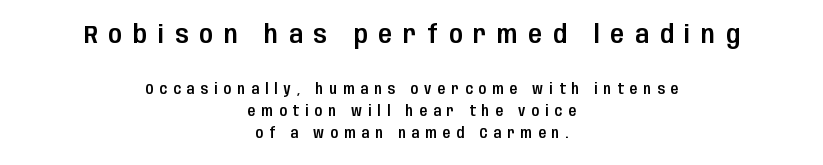
Italic: no, the glyphs are upright roman. Reading down the block, each line starts at a different indent, mirrored at its end. The designer gave the opening block more size than the closing block. Caption: expanded tracking, letters set apart.
